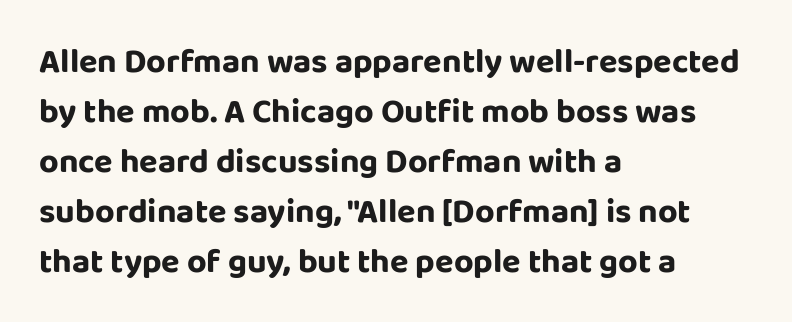
{"serif": "no", "italic": "no", "width": "normal", "stroke_contrast": "low", "x_height": "large", "monospaced": "no", "underline": "no", "align": "left", "line_spacing": "normal", "line_spacing_ratio": 1.47, "letter_spacing": "normal", "letter_spacing_em": 0.0, "glyph_px": 34}
